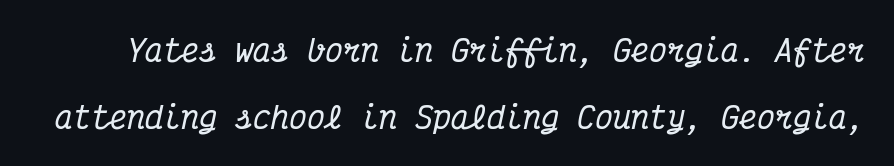
Q: Is the text italic (slanted)? A: Yes, it leans right by about 12 degrees.
Q: Is the typeface a serif or a sans-serif typeface? A: Serif.
Q: Is the text underlined? A: No.
Q: Is the spacing between letters normal or unusually wide? A: Normal.
Q: Is the spacing between lines tight, normal or loose? A: Loose.
Q: Width (condensed, normal, or wide)? A: Condensed.
Q: Stroke contrast? A: Medium.
Q: x-height? A: Medium.
Q: Monospaced? A: Yes.
